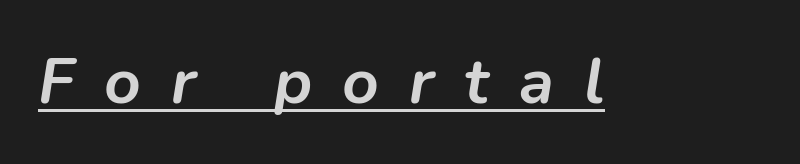
Underline: present. Each word looks stretched out because of the extra space between its letters. Strokes here are thick enough to call this a true bold. The whole block is typeset with a tilt.
